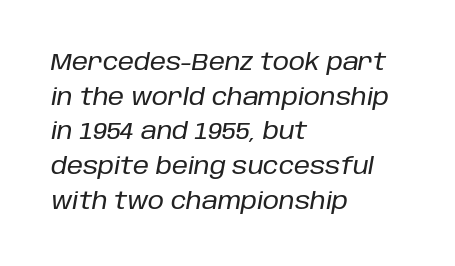
The block of text has a typical density, with ordinary space between rows. The passage is arranged the way most books set body copy — flush left. Look at the tracking — it's just the regular setting, nothing added. This sample uses an oblique cut, with every glyph tilted off the vertical.
